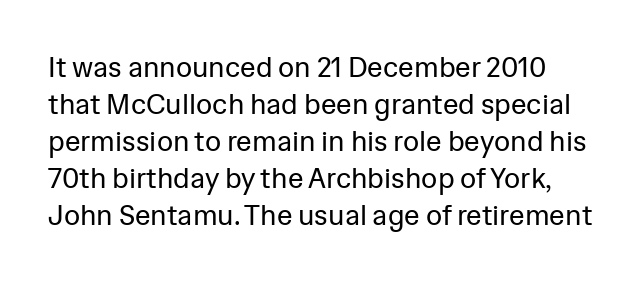
Q: Is the text bold? A: No.
Q: Is the text italic (slanted)? A: No, it is upright.
Q: Is the typeface a serif or a sans-serif typeface? A: Sans-serif.
Q: Is the text underlined? A: No.
Q: Is the spacing between letters normal or unusually wide? A: Normal.
Q: Is the spacing between lines tight, normal or loose? A: Normal.
Q: Width (condensed, normal, or wide)? A: Normal.
Q: Stroke contrast? A: Low.
Q: x-height? A: Medium.
Q: Monospaced? A: No.
